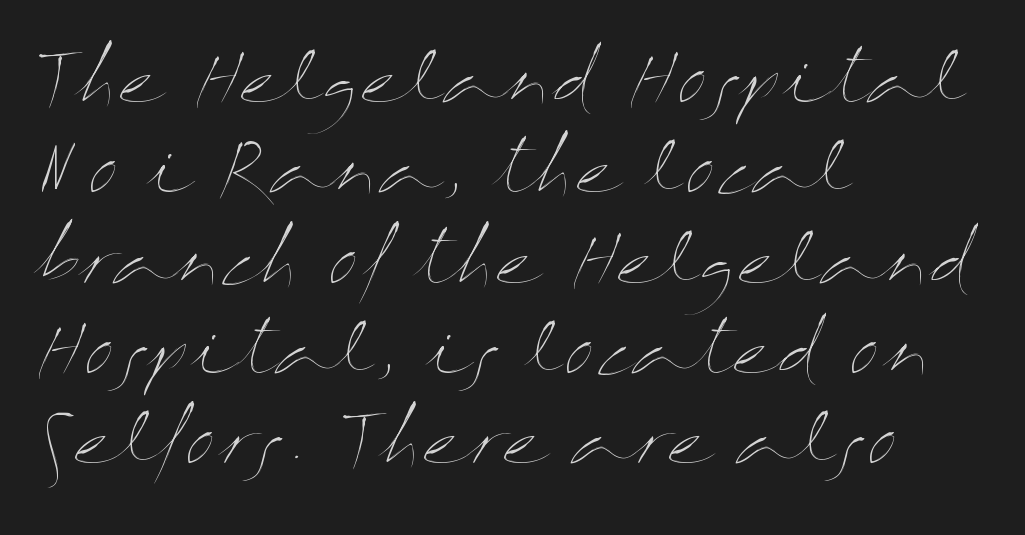
Q: Is the text bold? A: No.
Q: Is the text italic (slanted)? A: Yes.
Q: Is the text underlined? A: No.
Q: How is the paragraph aligned? A: Left-aligned.
Q: Is the spacing between letters normal or unusually wide? A: Normal.
Q: Is the spacing between lines tight, normal or loose? A: Normal.
Q: Width (condensed, normal, or wide)? A: Wide.
Q: Stroke contrast? A: Medium.
Q: x-height? A: Medium.
Q: Monospaced? A: No.
